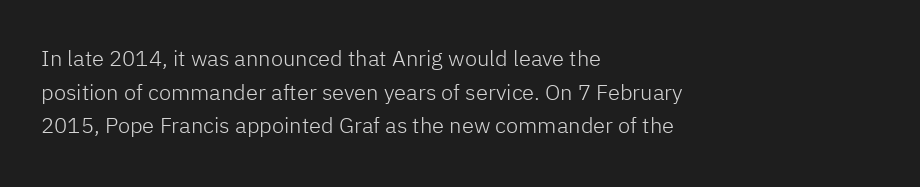
Unbolded letterforms with no extra heft. The letterforms sit shoulder to shoulder at normal distance. Line spacing here is normal. Glance below the letters and you will spot only blank space. Visually the block forms a straight wall on the left and a jagged coastline on the right.
